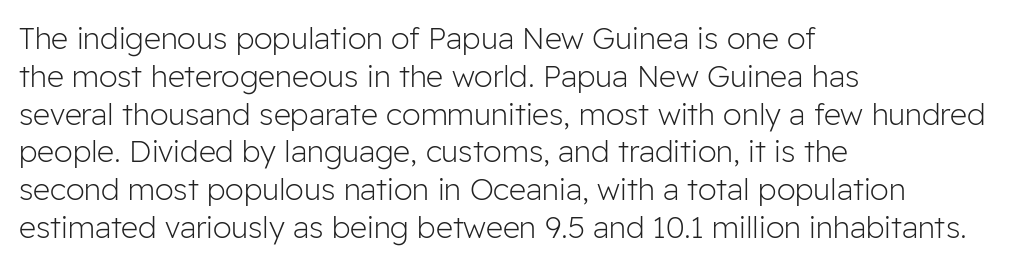
The foot of each line stays bare and open. Stroke thickness stays within the range of a standard reading face or lighter. Does the leading feel generous? No, just average. Here the designer chose a conventional face with non-uniform glyph widths.
